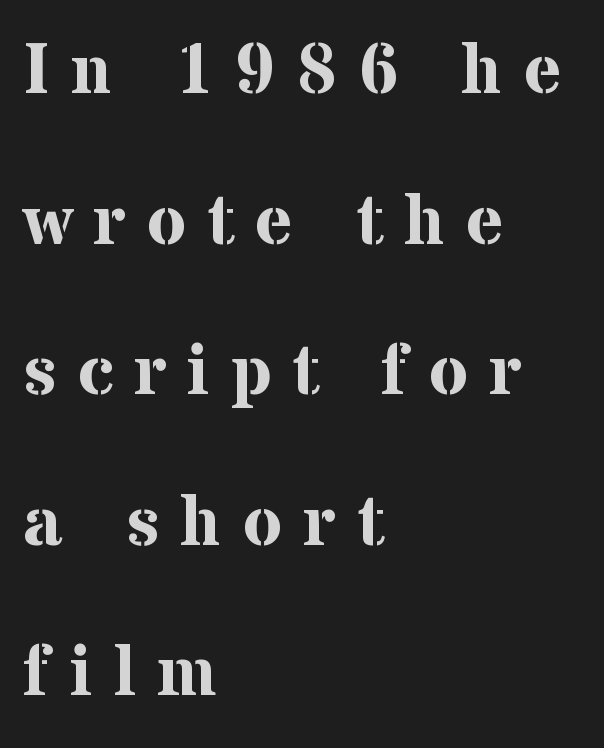
The image shows 71 px bold serif type, upright; set left-aligned, loose line spacing (2.12x), unusually wide letter spacing (+0.3 em), not underlined; medium stroke contrast and a medium x-height.
